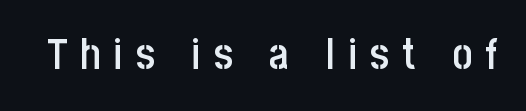
What weight is shown? A semibold, between regular and bold. Is the letter spacing exaggerated? Yes — the characters are pushed far apart. The type sits square on the baseline with zero lean. Here the designer chose a conventional face with non-uniform glyph widths. Just letters on the line, the space beneath them empty. Are there feet on the stems? There aren't — it's a sans.
